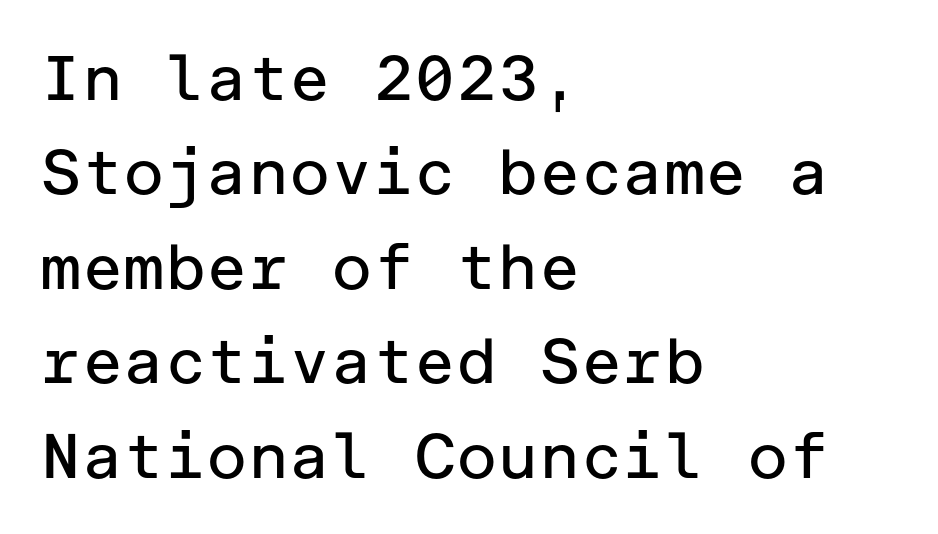
{"serif": "no", "italic": "no", "bold": "no", "weight": "regular", "width": "normal", "stroke_contrast": "low", "x_height": "medium", "underline": "no", "align": "left", "line_spacing": "normal", "line_spacing_ratio": 1.5, "letter_spacing": "normal", "letter_spacing_em": 0.0, "glyph_px": 63}
